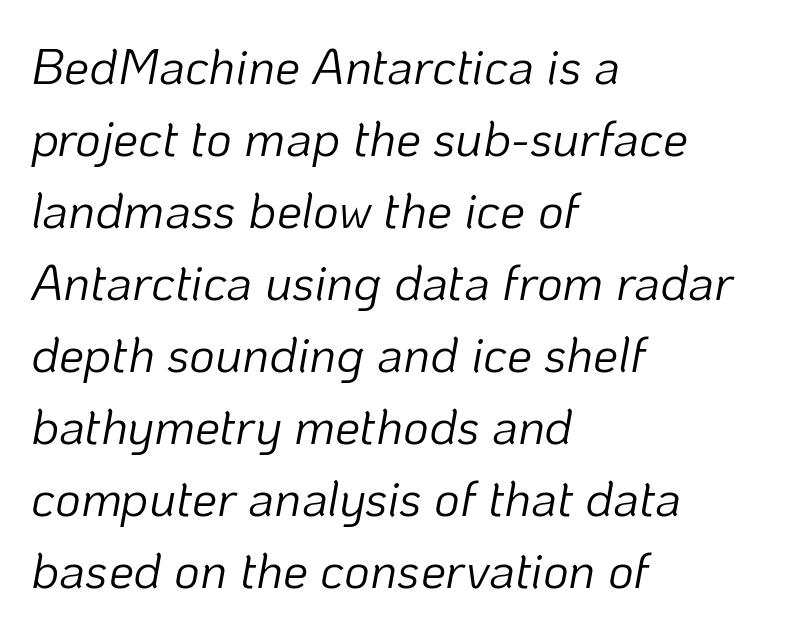
Italic? Definitely — the glyphs are oblique. The text block is weighted toward the left margin, trailing off unevenly rightward. There is no visible air inserted between adjacent glyphs. Plain, unruled lines of type.
